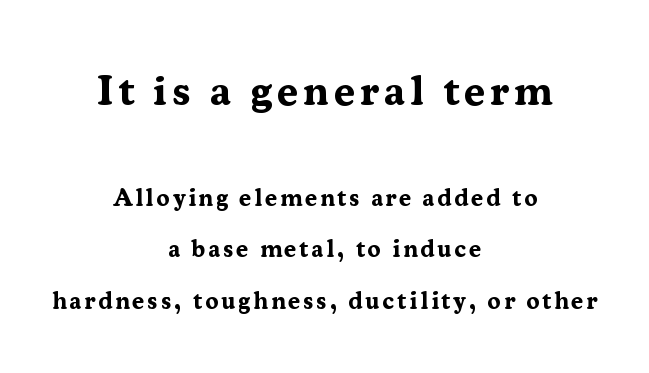
Honestly, there is no underline to notice here at all. Weight: bold. Reading down the column, the eye jumps a long way to each next line. The face used here is proportionally spaced, like ordinary book or web type.
